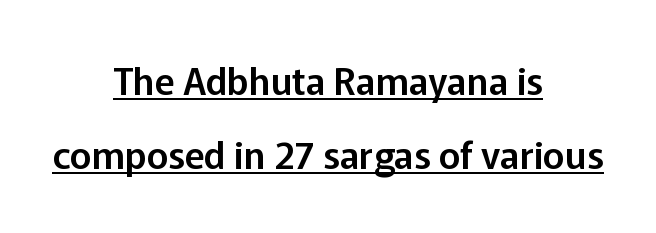
{"serif": "no", "italic": "no", "width": "normal", "stroke_contrast": "low", "x_height": "medium", "monospaced": "no", "underline": "yes", "align": "center", "line_spacing": "loose", "line_spacing_ratio": 2.01, "letter_spacing": "normal", "letter_spacing_em": 0.0, "glyph_px": 37}
